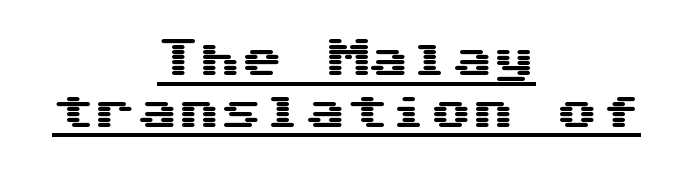
The image shows 42 px wide sans-serif type, upright; set centered, line spacing 1.23x, normal letter spacing, underlined; medium stroke contrast and a medium x-height.
